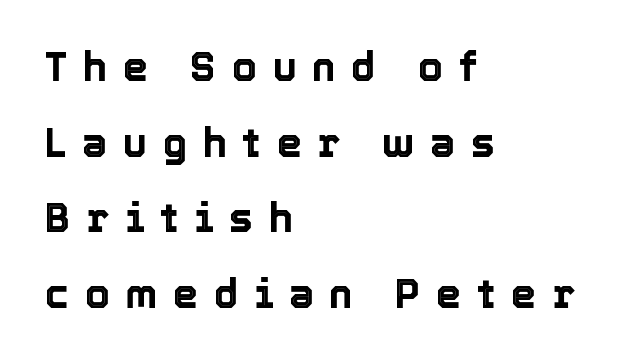
{"italic": "no", "width": "normal", "x_height": "medium", "monospaced": "no", "underline": "no", "align": "left", "line_spacing_ratio": 1.89, "letter_spacing": "wide", "letter_spacing_em": 0.39, "glyph_px": 40}
